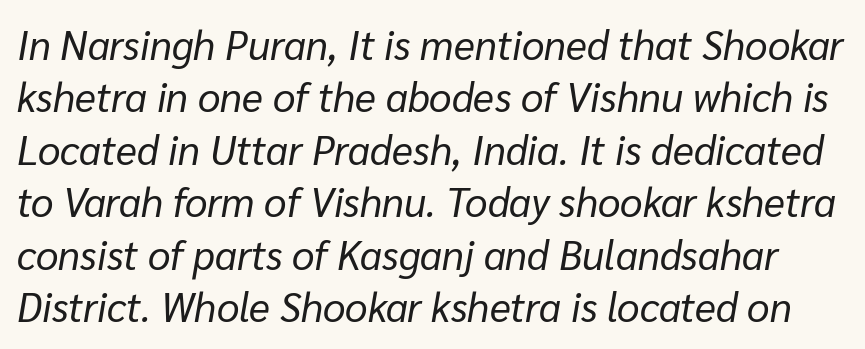
The image shows 40 px regular-weight type, italic (leaning right); set normal line spacing (1.31x), normal letter spacing, not underlined; low stroke contrast and a medium x-height.
